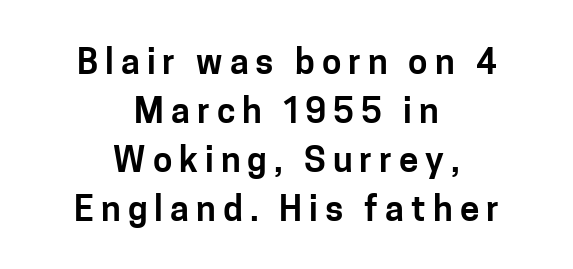
{"serif": "no", "italic": "no", "width": "normal", "stroke_contrast": "low", "x_height": "medium", "monospaced": "no", "underline": "no", "align": "center", "line_spacing": "normal", "line_spacing_ratio": 1.4, "letter_spacing": "wide", "letter_spacing_em": 0.2, "glyph_px": 35}
